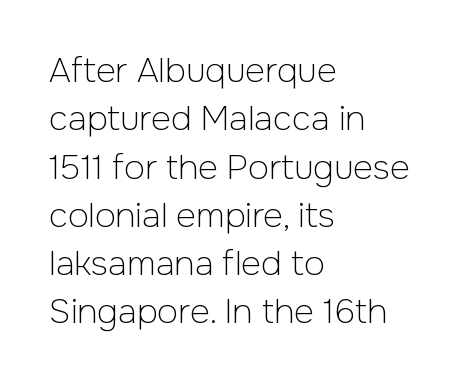
The letters advance in unequal steps, a hallmark of proportional type. Nope, no serifs anywhere on these letters. The letters sit at their default tracking, neither squeezed nor spread. Visually the block forms a straight wall on the left and a jagged coastline on the right. No italicization has been applied; the sample stays upright.
